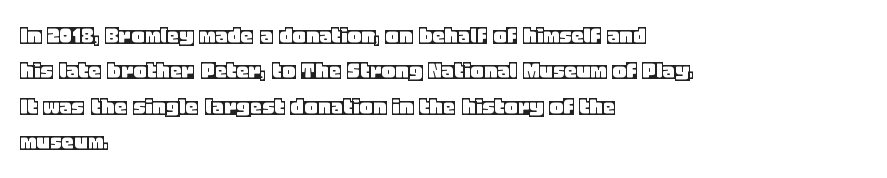
{"italic": "no", "underline": "no", "align": "left", "line_spacing": "normal", "line_spacing_ratio": 1.42, "letter_spacing": "normal", "letter_spacing_em": 0.0, "glyph_px": 25}
